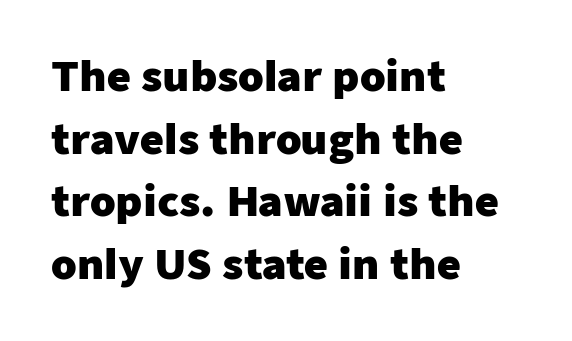
{"serif": "no", "italic": "no", "bold": "yes", "weight": "heavy", "width": "normal", "stroke_contrast": "low", "x_height": "medium", "monospaced": "no", "underline": "no", "align": "left", "line_spacing": "normal", "line_spacing_ratio": 1.53, "letter_spacing": "normal", "letter_spacing_em": 0.0, "glyph_px": 41}
